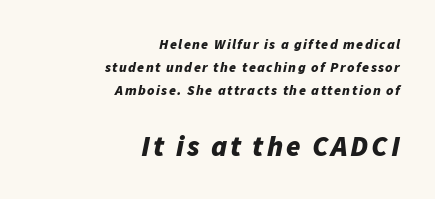
The image shows 29 px bold type, italic (leaning right); set right-aligned, normal line spacing (1.63x), not underlined; the second (bottom) block is 2.07x larger; low stroke contrast and a medium x-height.
